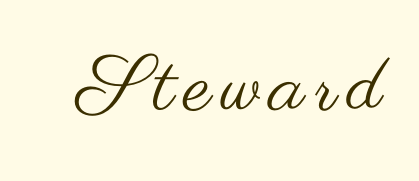
The image shows 79 px regular-weight, wide sans-serif type; set not underlined; medium stroke contrast and a small x-height.
